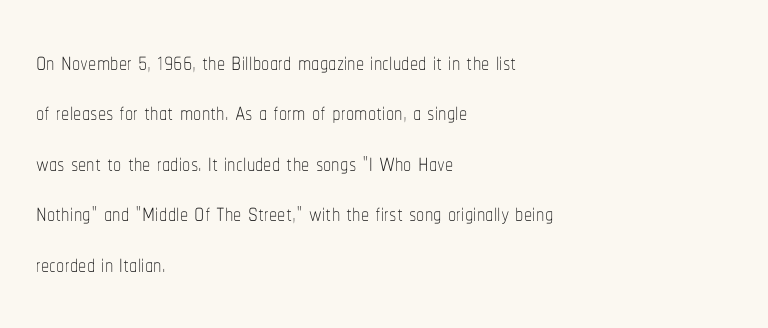
{"italic": "no", "bold": "no", "weight": "thin", "width": "condensed", "stroke_contrast": "low", "x_height": "medium", "monospaced": "no", "underline": "no", "align": "left", "line_spacing": "normal", "line_spacing_ratio": 1.53, "letter_spacing": "normal", "letter_spacing_em": 0.0, "glyph_px": 33}
